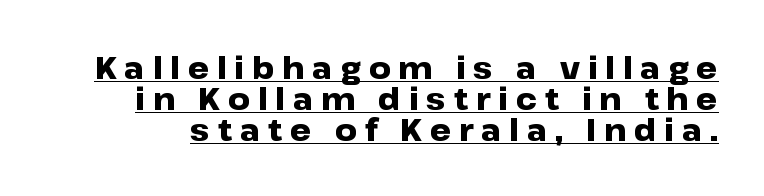
{"serif": "no", "italic": "no", "bold": "yes", "weight": "heavy", "width": "wide", "stroke_contrast": "low", "x_height": "medium", "monospaced": "no", "underline": "yes", "line_spacing": "tight", "line_spacing_ratio": 1.03, "letter_spacing": "wide", "letter_spacing_em": 0.26, "glyph_px": 30}
